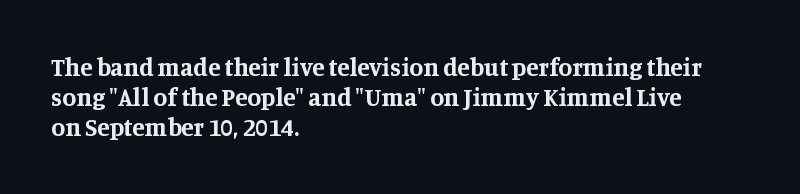
{"italic": "no", "bold": "yes", "underline": "no", "align": "left", "line_spacing_ratio": 1.21, "letter_spacing": "normal", "letter_spacing_em": 0.0, "glyph_px": 25}
